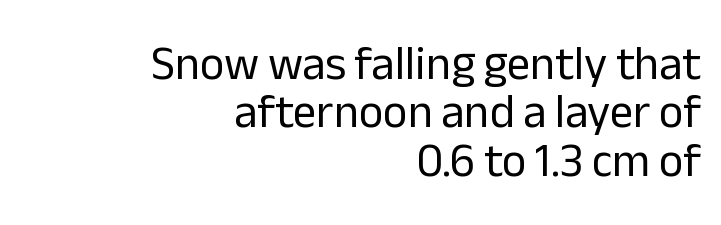
The image shows 47 px regular-weight sans-serif type, upright; set right-aligned, tight line spacing (1.03x), normal letter spacing, not underlined; low stroke contrast and a medium x-height.
